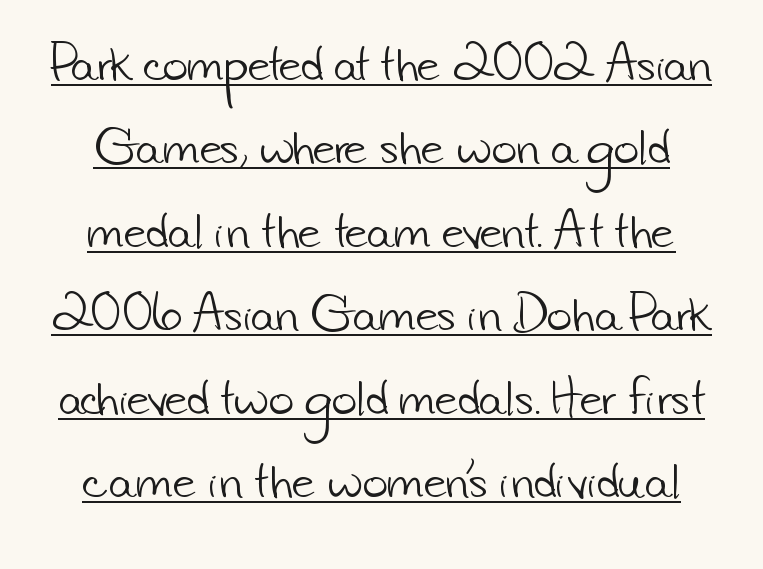
Q: Is the text bold? A: No.
Q: Is the typeface a serif or a sans-serif typeface? A: Sans-serif.
Q: Is the text underlined? A: Yes.
Q: Is the spacing between letters normal or unusually wide? A: Normal.
Q: Is the spacing between lines tight, normal or loose? A: Loose.
Q: Width (condensed, normal, or wide)? A: Normal.
Q: Stroke contrast? A: Low.
Q: x-height? A: Small.
Q: Monospaced? A: No.
